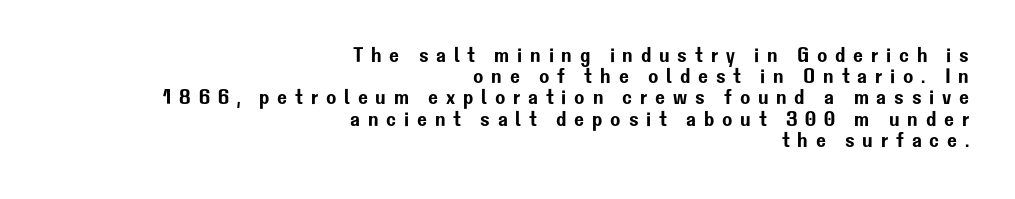
{"italic": "no", "underline": "no", "align": "right", "line_spacing": "tight", "line_spacing_ratio": 1.01, "letter_spacing": "wide", "letter_spacing_em": 0.37, "glyph_px": 21}
